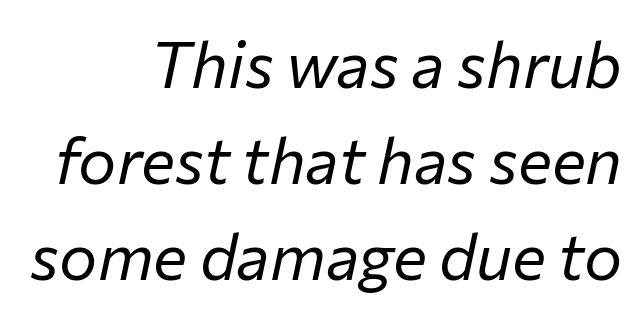
{"italic": "yes", "lean": "right", "slant_degrees": 12, "bold": "no", "weight": "regular", "width": "normal", "stroke_contrast": "low", "x_height": "medium", "monospaced": "no", "underline": "no", "align": "right", "line_spacing": "normal", "line_spacing_ratio": 1.5, "letter_spacing": "normal", "letter_spacing_em": 0.0, "glyph_px": 64}
